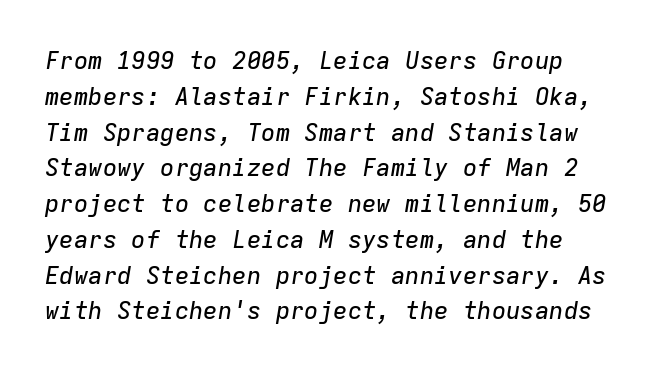
A clean baseline with only descenders dipping below it. Line beginnings align vertically; line endings do not. Vertical spacing — default. Nobody touched the tracking dial on this one. In terms of posture, this sample is oblique.
